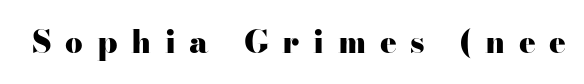
Unlike italic type, these characters show no tilt at all. Letters rest on an invisible, unmarked baseline. Compared with typical body copy, the letter spacing here is much looser. Serifs: yes, visible at the terminals of the letterforms. Think of a printed novel: that variable character pitch is what you see here. How heavy is the stroke? Heavy — this is a bold.
